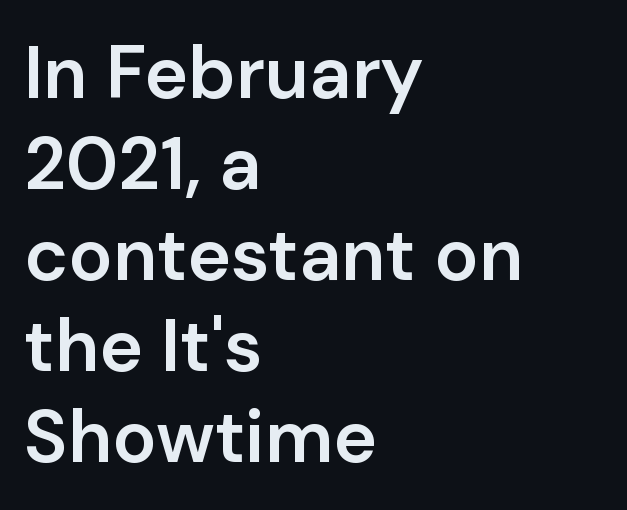
The image shows 74 px semibold sans-serif type, upright; set left-aligned, line spacing 1.23x, normal letter spacing, not underlined; low stroke contrast and a medium x-height.
